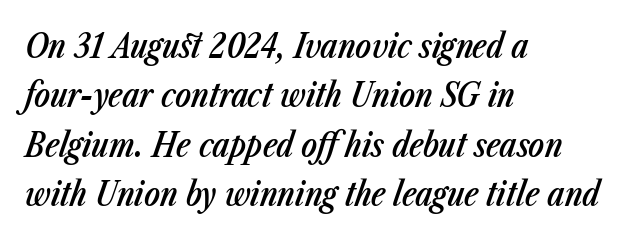
The image shows 33 px semibold, condensed type, italic (leaning right); set left-aligned, normal line spacing (1.5x), normal letter spacing, not underlined; low stroke contrast and a medium x-height.
